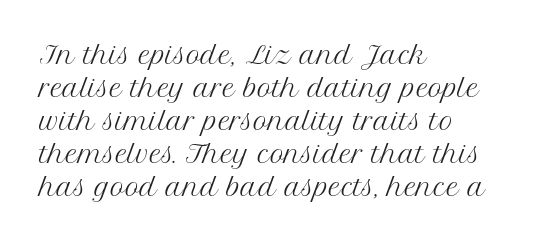
The image shows 24 px text type; set left-aligned, normal line spacing (1.38x), normal letter spacing, not underlined.
